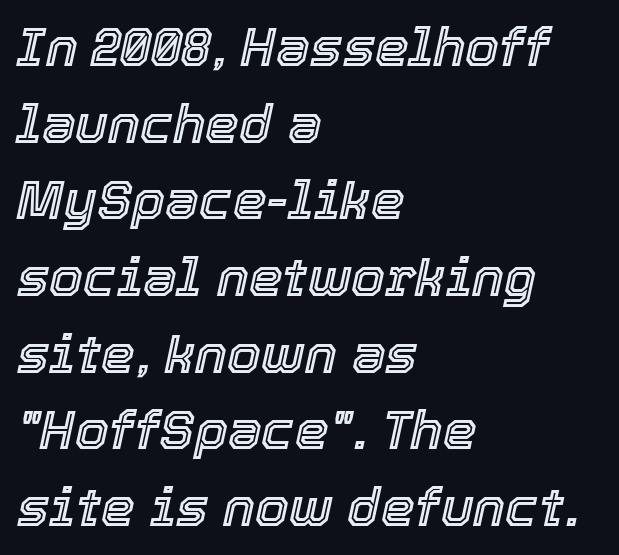
The image shows 54 px text type, italic (leaning right); set left-aligned, normal line spacing (1.42x), normal letter spacing, not underlined; a medium x-height.
